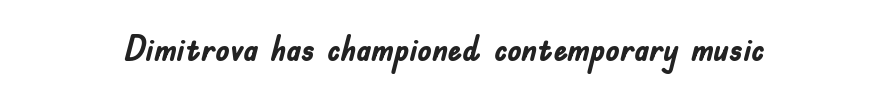
{"serif": "no", "bold": "yes", "weight": "semibold", "width": "condensed", "stroke_contrast": "low", "x_height": "small", "monospaced": "no", "underline": "no", "letter_spacing": "normal", "letter_spacing_em": 0.0, "glyph_px": 36}
